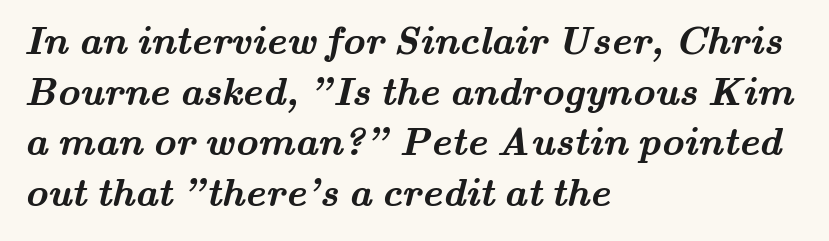
Only glyphs here, with clear space below each row. Font category for this specimen: serif. This sample has the flowing, uneven cadence of proportional lettering. Weight: bold. What stands out about the letter spacing? Nothing — it is the standard amount.
